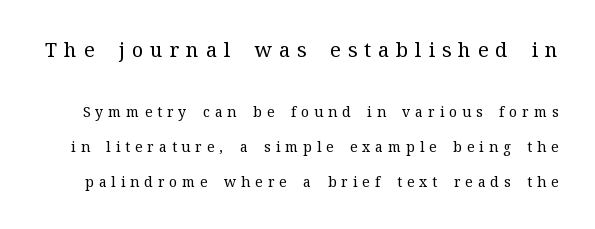
The image shows 20 px text type, upright; set loose line spacing (2.5x), unusually wide letter spacing (+0.35 em), not underlined; the first (top) block is 1.43x larger.
